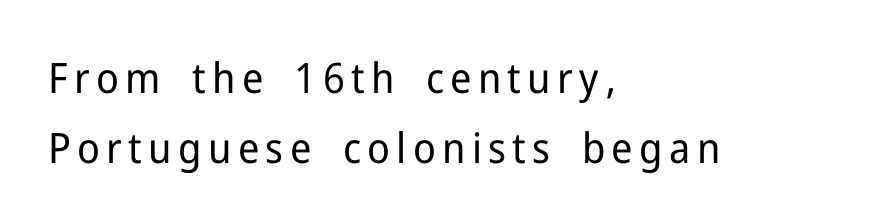
Underlining? Definitely not there. Note the varied advance widths — an 'i' is clearly narrower than an 'm'. Grotesque or geometric, the face here clearly has no serifs. Visually the block forms a straight wall on the left and a jagged coastline on the right.
